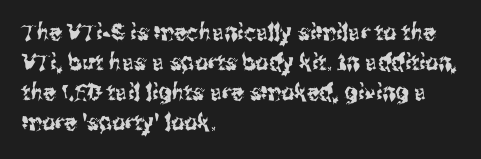
The image shows 23 px text type, upright; set left-aligned, normal line spacing (1.31x), normal letter spacing, not underlined.
